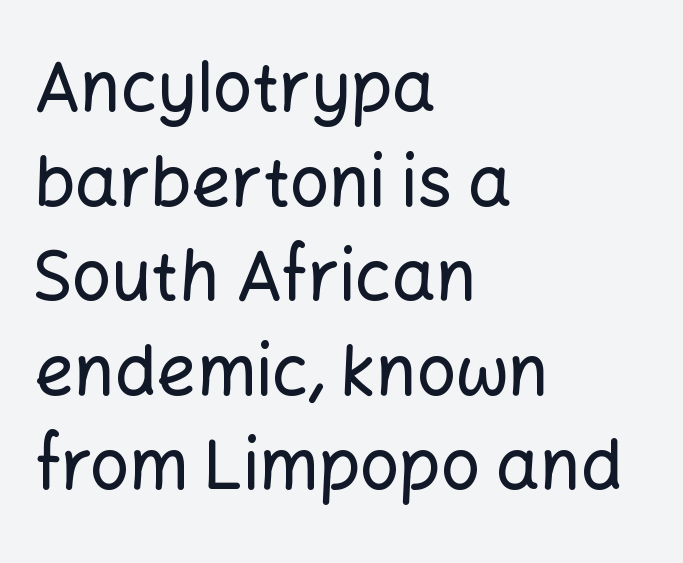
Q: Is the text italic (slanted)? A: No, it is upright.
Q: Is the typeface a serif or a sans-serif typeface? A: Sans-serif.
Q: Is the text underlined? A: No.
Q: How is the paragraph aligned? A: Left-aligned.
Q: Is the spacing between letters normal or unusually wide? A: Normal.
Q: Is the spacing between lines tight, normal or loose? A: Normal.
Q: Width (condensed, normal, or wide)? A: Normal.
Q: Stroke contrast? A: Low.
Q: x-height? A: Medium.
Q: Monospaced? A: No.
